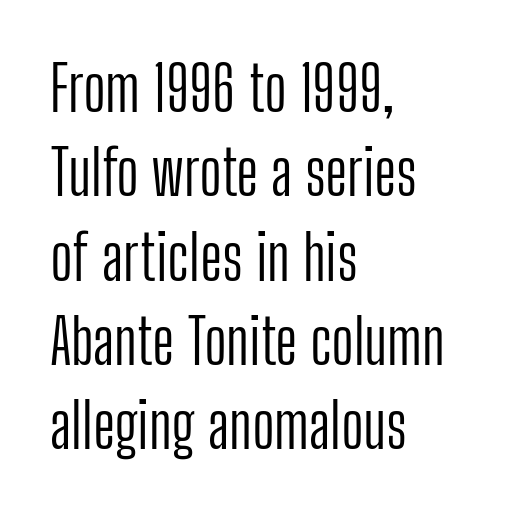
The weight tops out at a normal text grade. This sample has the flowing, uneven cadence of proportional lettering. This is roman type, the default non-slanted kind. Type style note: lacks serifs. Caption: standard tracking, unaltered.
